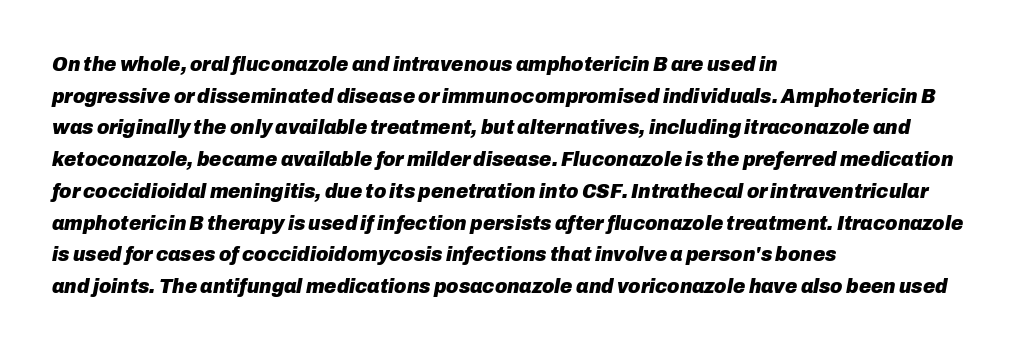
Q: Is the text bold? A: Yes.
Q: Is the text italic (slanted)? A: Yes, it leans right by about 10 degrees.
Q: Is the text underlined? A: No.
Q: How is the paragraph aligned? A: Left-aligned.
Q: Is the spacing between letters normal or unusually wide? A: Normal.
Q: Is the spacing between lines tight, normal or loose? A: Normal.
